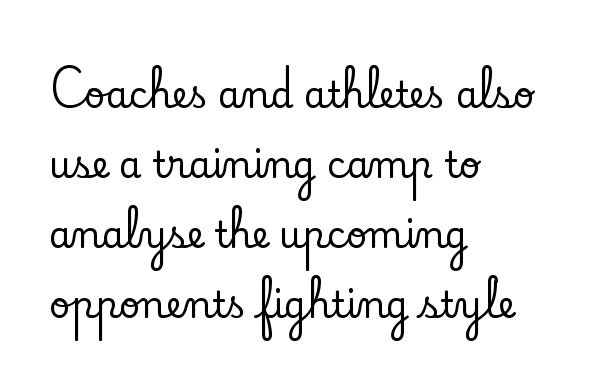
The passage shown is not underscored anywhere. Unlike a clean sans, this face finishes its strokes with serifs. Typeset ragged right — the left edge is the straight one. Airy leading. The face used here is proportionally spaced, like ordinary book or web type. In terms of posture, this sample is upright.
